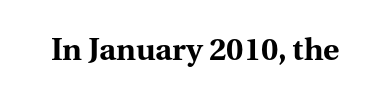
{"serif": "yes", "italic": "no", "bold": "yes", "weight": "bold", "width": "normal", "stroke_contrast": "medium", "x_height": "medium", "monospaced": "no", "underline": "no", "letter_spacing": "normal", "letter_spacing_em": 0.0, "glyph_px": 31}
